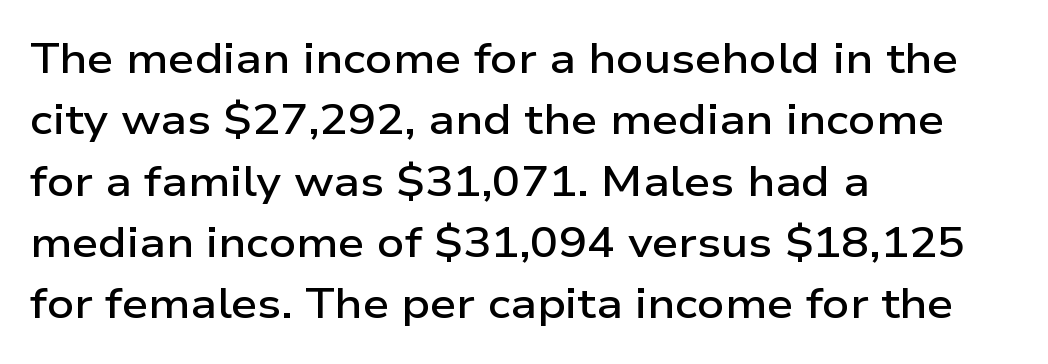
Q: Is the text bold? A: Semi-bold.
Q: Is the text italic (slanted)? A: No, it is upright.
Q: Is the typeface a serif or a sans-serif typeface? A: Sans-serif.
Q: Is the text underlined? A: No.
Q: How is the paragraph aligned? A: Left-aligned.
Q: Is the spacing between letters normal or unusually wide? A: Normal.
Q: Is the spacing between lines tight, normal or loose? A: Normal.
Q: Width (condensed, normal, or wide)? A: Wide.
Q: Stroke contrast? A: Low.
Q: x-height? A: Medium.
Q: Monospaced? A: No.
